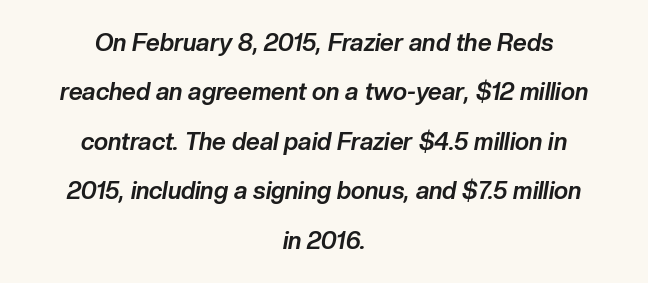
{"italic": "yes", "lean": "right", "slant_degrees": 10, "bold": "yes", "underline": "no", "align": "center", "line_spacing": "loose", "line_spacing_ratio": 2.06, "letter_spacing": "normal", "letter_spacing_em": 0.0, "glyph_px": 24}
